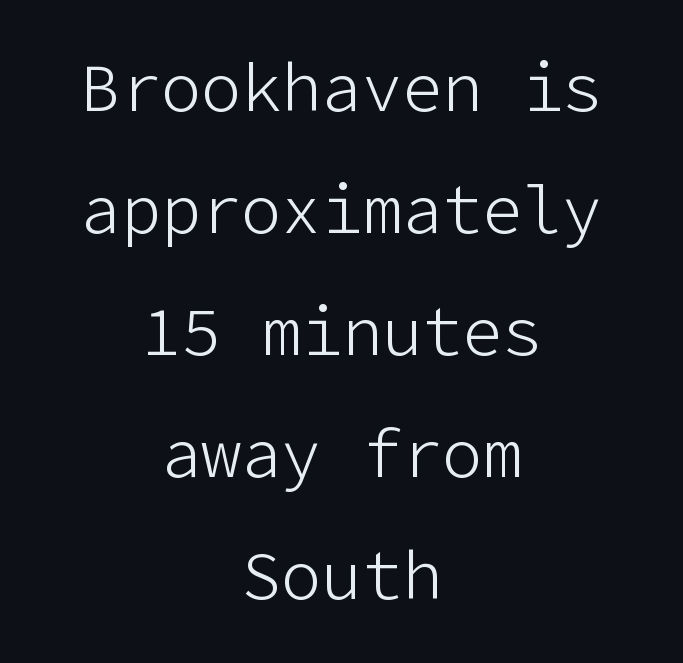
The image shows 67 px light sans-serif type, upright; set centered, line spacing 1.82x, normal letter spacing, not underlined; low stroke contrast and a medium x-height.
